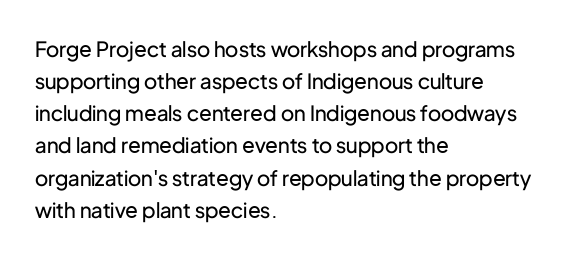
The image shows 21 px text type, upright; set left-aligned, normal line spacing (1.53x), normal letter spacing, not underlined.
